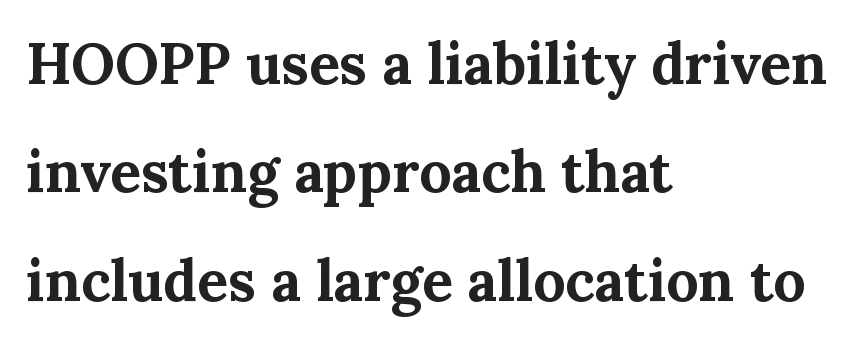
Short note: letters normally spaced. The typography opts for an upright posture over an oblique one. Descender tails drop into unmarked territory. Compared with typical paragraphs, the rows here are farther apart.
